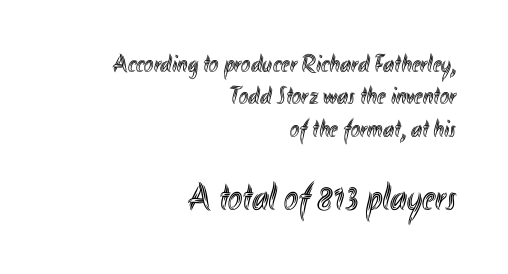
{"width": "condensed", "x_height": "small", "monospaced": "no", "underline": "no", "align": "right", "line_spacing": "normal", "line_spacing_ratio": 1.3, "letter_spacing": "normal", "letter_spacing_em": 0.0, "larger_block": "second", "size_ratio": 1.52, "glyph_px": 38}
